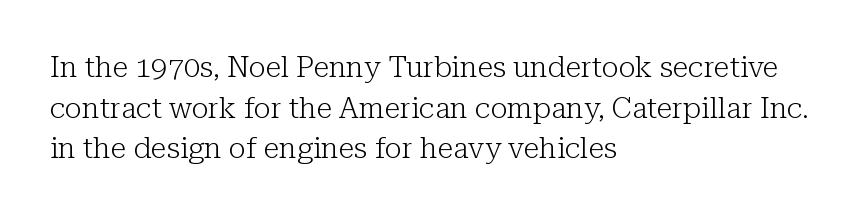
{"serif": "yes", "italic": "no", "bold": "no", "weight": "light", "width": "normal", "stroke_contrast": "low", "x_height": "medium", "monospaced": "no", "underline": "no", "align": "left", "line_spacing": "normal", "line_spacing_ratio": 1.4, "letter_spacing": "normal", "letter_spacing_em": 0.0, "glyph_px": 29}
